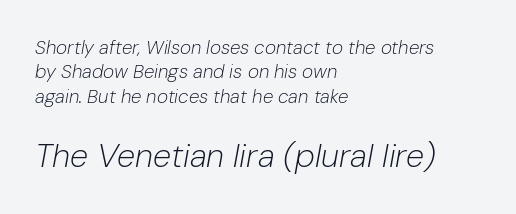
Q: Is the text bold? A: No.
Q: Is the text italic (slanted)? A: Yes, it leans right by about 10 degrees.
Q: Is the text underlined? A: No.
Q: How is the paragraph aligned? A: Left-aligned.
Q: Is the spacing between letters normal or unusually wide? A: Normal.
Q: Is the spacing between lines tight, normal or loose? A: Normal.
Q: Which block of text is set in a larger size, the first (top) or the second (bottom)? A: The second (bottom) one.
Q: Width (condensed, normal, or wide)? A: Normal.
Q: Stroke contrast? A: Low.
Q: x-height? A: Medium.
Q: Monospaced? A: No.
